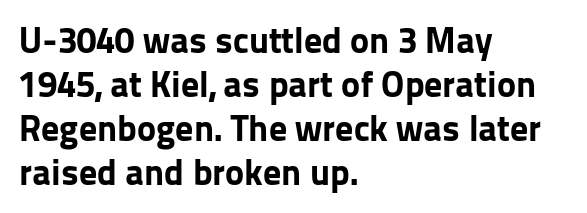
Q: Is the text bold? A: Yes.
Q: Is the text italic (slanted)? A: No, it is upright.
Q: Is the typeface a serif or a sans-serif typeface? A: Sans-serif.
Q: Is the text underlined? A: No.
Q: How is the paragraph aligned? A: Left-aligned.
Q: Is the spacing between letters normal or unusually wide? A: Normal.
Q: Width (condensed, normal, or wide)? A: Normal.
Q: Stroke contrast? A: Low.
Q: x-height? A: Medium.
Q: Monospaced? A: No.
